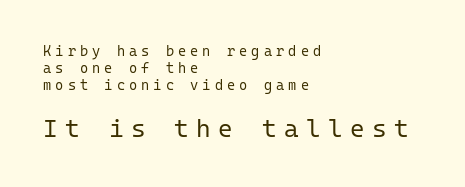
The strip under each line holds only bare page. The letterforms sit at book weight or below. Notice how the stems are strictly vertical — no italics here. Glyph-to-glyph distance is far greater than everyday printed text. Size hierarchy here favors the trailing block over the leading one. Casual observation: everything's shoved over to the left.
